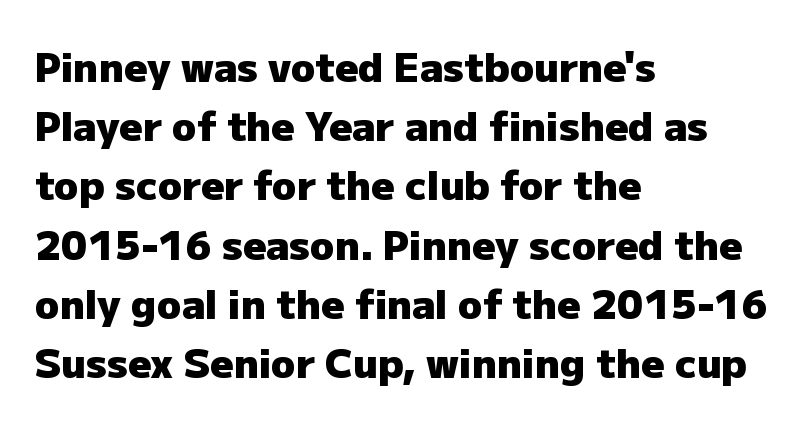
The image shows 40 px heavy sans-serif type, upright; set left-aligned, normal line spacing (1.48x), normal letter spacing, not underlined; low stroke contrast and a medium x-height.
